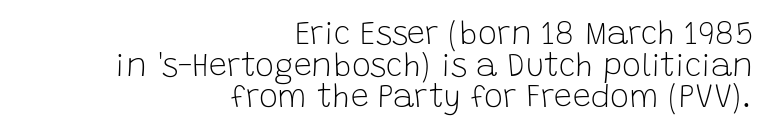
Q: Is the text bold? A: No.
Q: Is the text italic (slanted)? A: No, it is upright.
Q: Is the typeface a serif or a sans-serif typeface? A: Sans-serif.
Q: Is the text underlined? A: No.
Q: How is the paragraph aligned? A: Right-aligned.
Q: Is the spacing between letters normal or unusually wide? A: Normal.
Q: Is the spacing between lines tight, normal or loose? A: Tight.
Q: Width (condensed, normal, or wide)? A: Normal.
Q: Stroke contrast? A: Low.
Q: x-height? A: Large.
Q: Monospaced? A: No.
